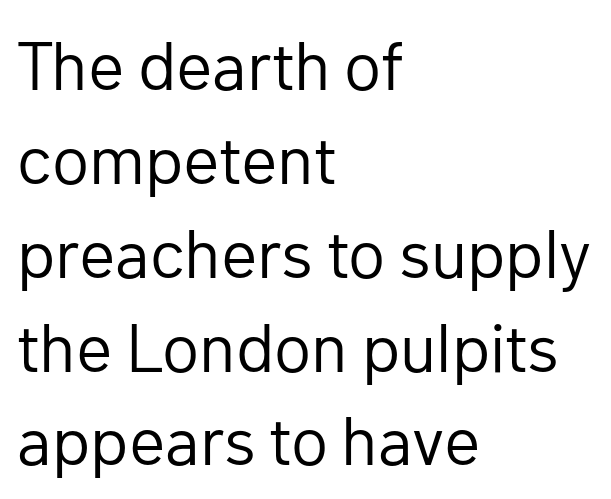
The letters advance in unequal steps, a hallmark of proportional type. The letters carry no serifs — their stems end cleanly without finishing strokes. The compositor pushed each line to the left boundary. Posture: upright roman.
